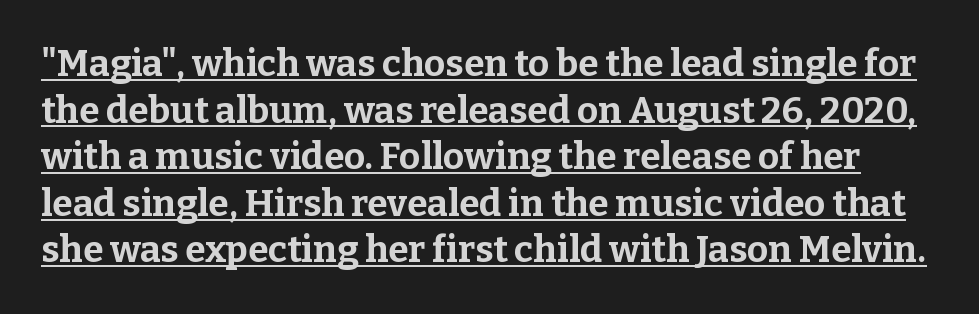
Varying glyph widths throughout — classic text-font behaviour. Each letter's strokes conclude with small projecting serifs. Each glyph is drawn with heavy, bold strokes. Every word sits above its own underline. Does extra space separate the letters? No, they use regular spacing.
